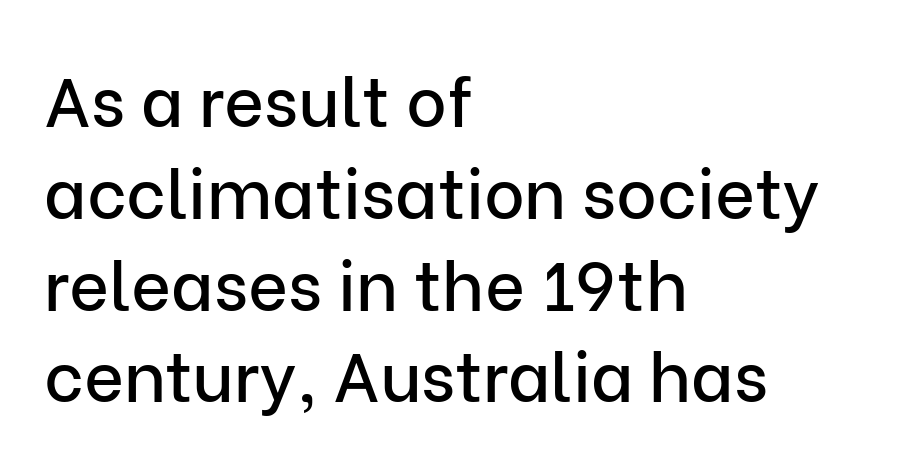
Q: Is the text italic (slanted)? A: No, it is upright.
Q: Is the typeface a serif or a sans-serif typeface? A: Sans-serif.
Q: Is the text underlined? A: No.
Q: How is the paragraph aligned? A: Left-aligned.
Q: Is the spacing between letters normal or unusually wide? A: Normal.
Q: Is the spacing between lines tight, normal or loose? A: Normal.
Q: Width (condensed, normal, or wide)? A: Normal.
Q: Stroke contrast? A: Low.
Q: x-height? A: Medium.
Q: Monospaced? A: No.
